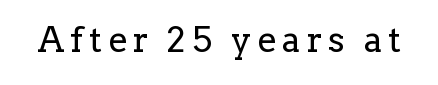
Each stroke keeps to a modest, everyday thickness or less. Just letters on the line, the space beneath them empty. This sample has the flowing, uneven cadence of proportional lettering. Examine the stroke ends and you'll spot serifs.
